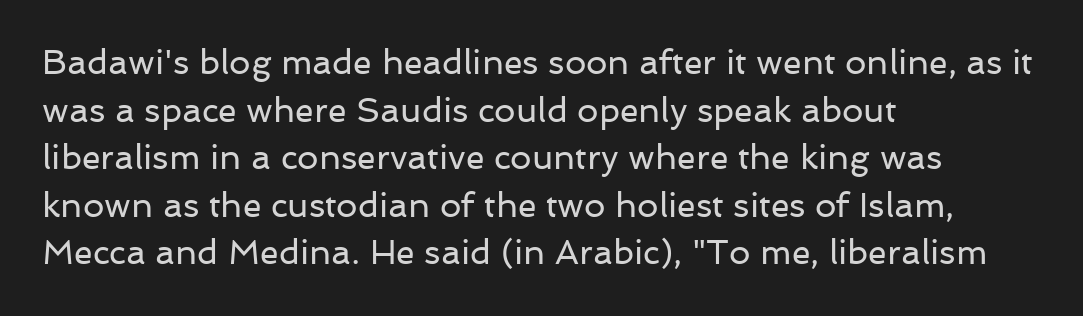
The image shows 34 px regular-weight sans-serif type, upright; set left-aligned, normal line spacing (1.4x), normal letter spacing, not underlined; low stroke contrast and a medium x-height.
